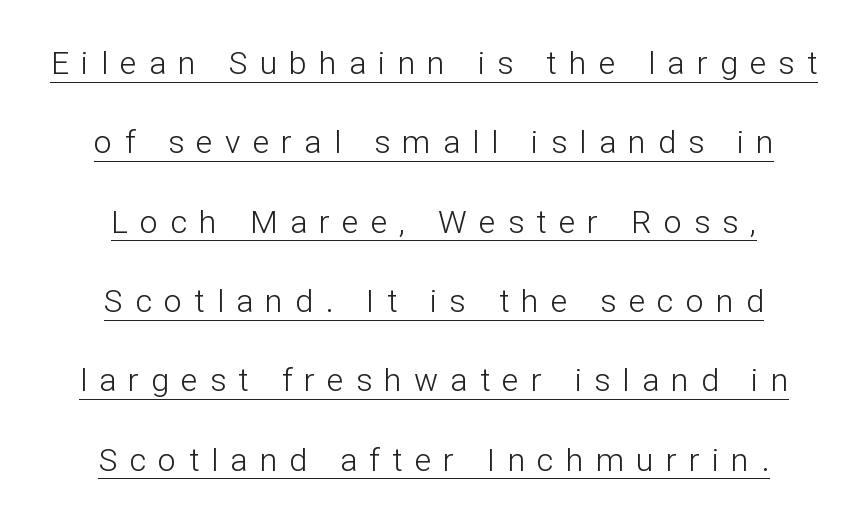
The image shows 32 px light sans-serif type, upright; set centered, loose line spacing (2.48x), unusually wide letter spacing (+0.38 em), underlined; low stroke contrast and a medium x-height.
